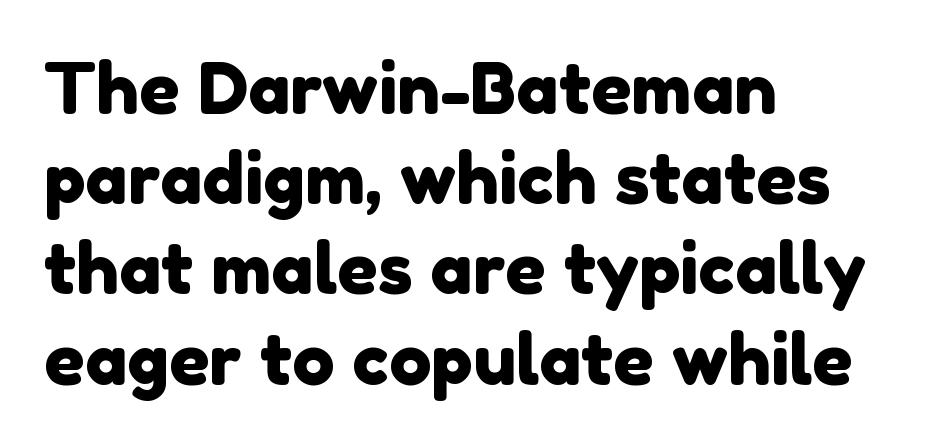
Q: Is the typeface a serif or a sans-serif typeface? A: Sans-serif.
Q: Is the text underlined? A: No.
Q: How is the paragraph aligned? A: Left-aligned.
Q: Is the spacing between letters normal or unusually wide? A: Normal.
Q: Is the spacing between lines tight, normal or loose? A: Normal.
Q: Width (condensed, normal, or wide)? A: Normal.
Q: Stroke contrast? A: Low.
Q: x-height? A: Medium.
Q: Monospaced? A: No.
